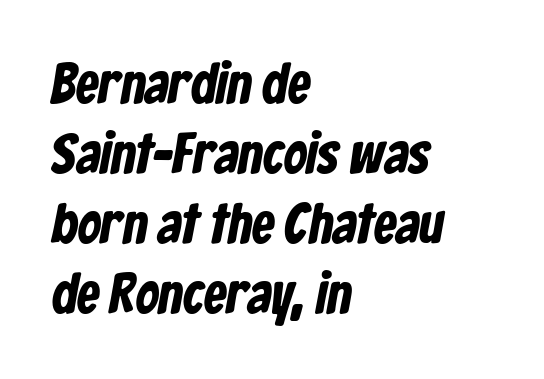
The lines in this sample share a left origin and differ only in where they stop. Here the designer chose a conventional face with non-uniform glyph widths. Check under the words: just untouched page. The font is running at its bold setting. This is sans-serif lettering, the kind often seen on screens and signage.
